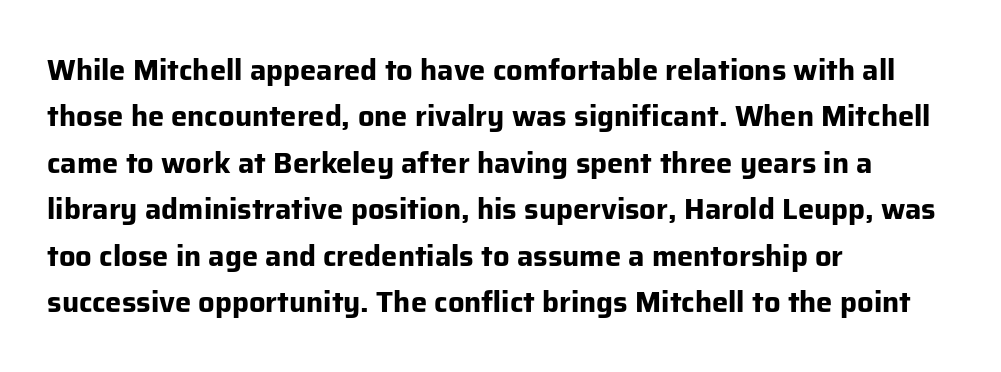
Q: Is the text bold? A: Yes.
Q: Is the text italic (slanted)? A: No, it is upright.
Q: Is the typeface a serif or a sans-serif typeface? A: Sans-serif.
Q: Is the text underlined? A: No.
Q: How is the paragraph aligned? A: Left-aligned.
Q: Is the spacing between letters normal or unusually wide? A: Normal.
Q: Is the spacing between lines tight, normal or loose? A: Normal.
Q: Width (condensed, normal, or wide)? A: Normal.
Q: Stroke contrast? A: Low.
Q: x-height? A: Medium.
Q: Monospaced? A: No.
